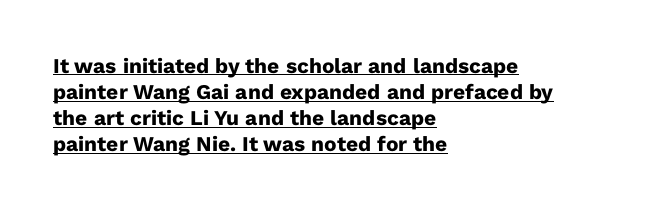
{"italic": "no", "bold": "yes", "underline": "yes", "align": "left", "line_spacing_ratio": 1.24, "letter_spacing": "normal", "letter_spacing_em": 0.0, "glyph_px": 21}
